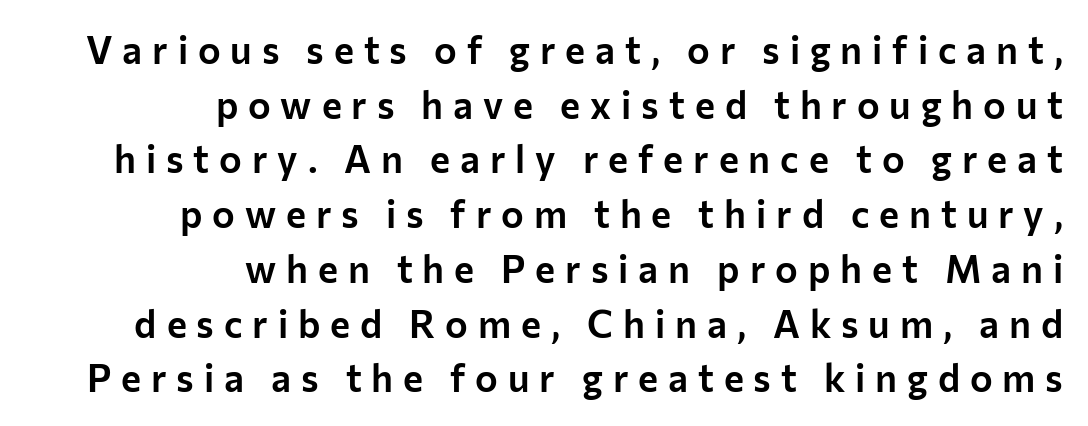
The image shows 38 px sans-serif type, upright; set right-aligned, normal line spacing (1.44x), unusually wide letter spacing (+0.26 em), not underlined; low stroke contrast and a medium x-height.
